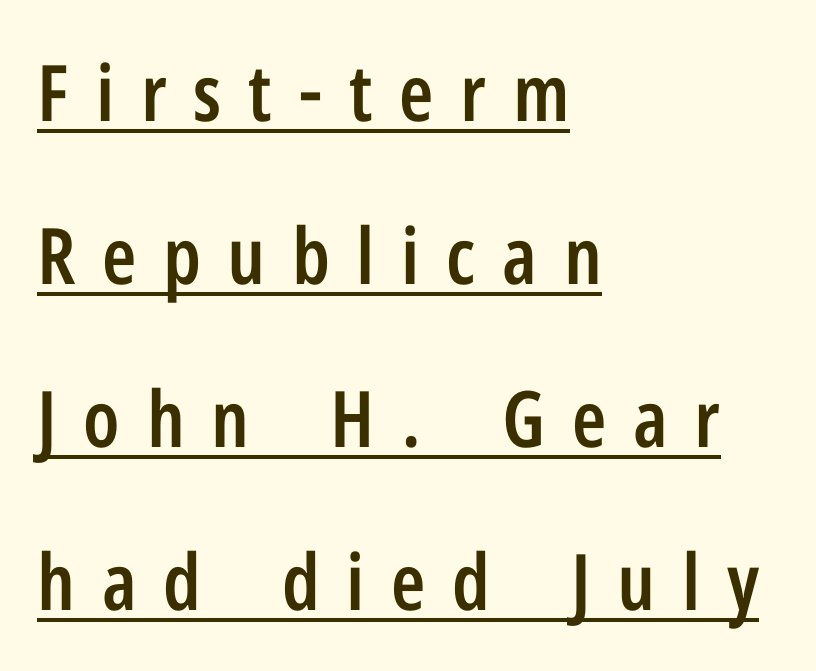
The image shows 78 px semibold, condensed sans-serif type, upright; set left-aligned, loose line spacing (2.09x), unusually wide letter spacing (+0.34 em), underlined; low stroke contrast and a medium x-height.
